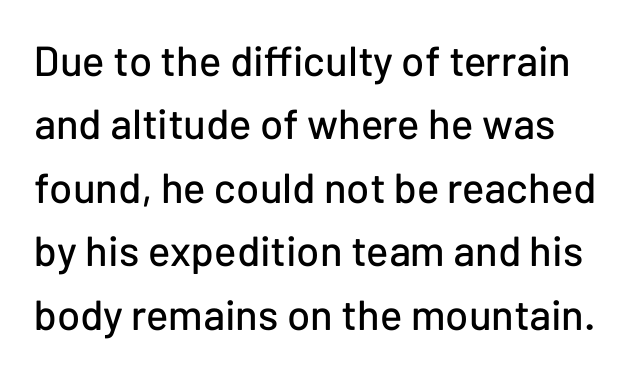
This is roman type, the default non-slanted kind. The glyphs are unaccompanied by any horizontal stroke below them. Regular leading. Each letter's strokes conclude bluntly, with no projecting serifs. Think of a printed novel: that variable character pitch is what you see here. Spacing between characters is what you'd get straight out of the box.
